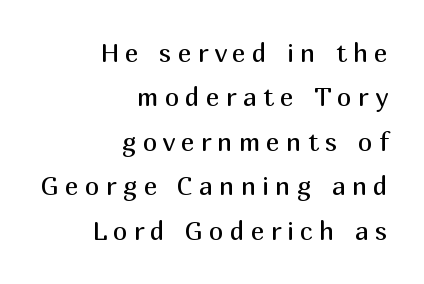
Q: Is the text bold? A: No.
Q: Is the text italic (slanted)? A: No, it is upright.
Q: Is the text underlined? A: No.
Q: How is the paragraph aligned? A: Right-aligned.
Q: Is the spacing between letters normal or unusually wide? A: Unusually wide.
